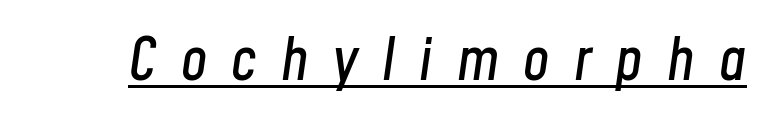
Q: Is the text italic (slanted)? A: Yes, it leans right by about 8 degrees.
Q: Is the text underlined? A: Yes.
Q: Is the spacing between letters normal or unusually wide? A: Unusually wide.
Q: Width (condensed, normal, or wide)? A: Condensed.
Q: Stroke contrast? A: Low.
Q: x-height? A: Medium.
Q: Monospaced? A: No.
